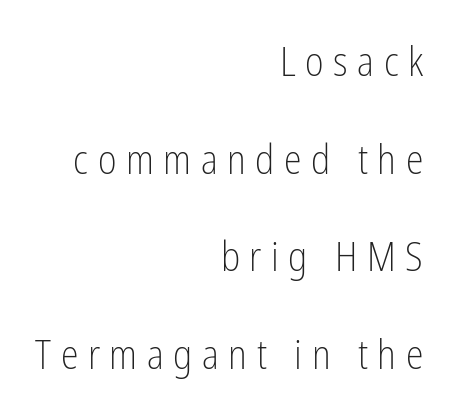
{"serif": "no", "italic": "no", "bold": "no", "weight": "light", "width": "condensed", "stroke_contrast": "low", "x_height": "medium", "monospaced": "no", "underline": "no", "align": "right", "line_spacing": "loose", "line_spacing_ratio": 2.44, "letter_spacing": "wide", "letter_spacing_em": 0.24, "glyph_px": 40}
